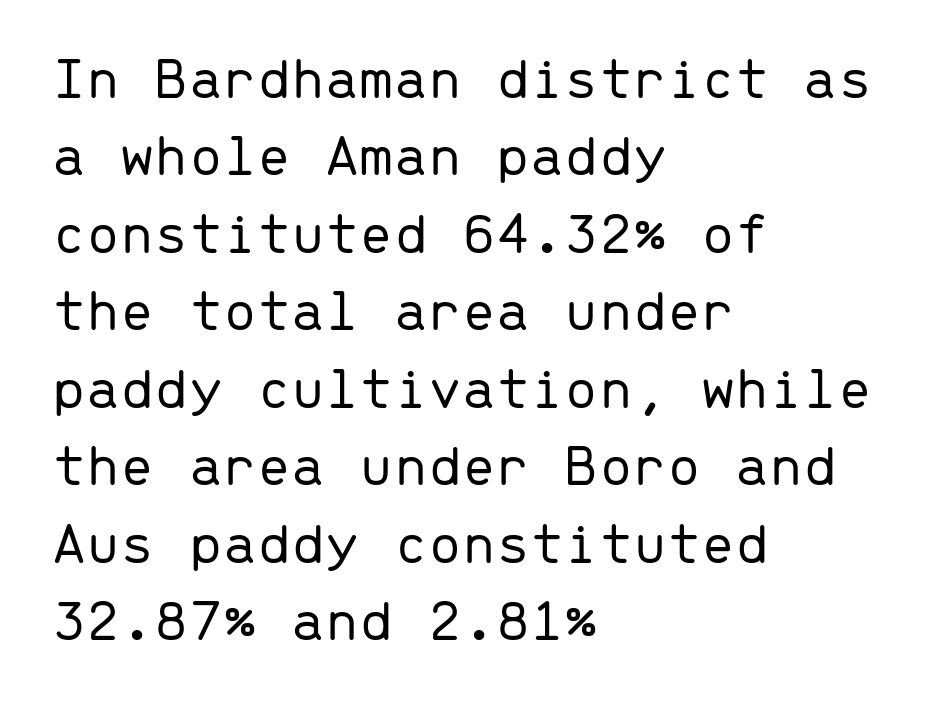
Descenders hang freely into open space. Horizontal bands of white between lines are of average thickness. Designer's note — italics off, roman on. Examine the stroke ends and you'll find no serifs. The strokes carry an ordinary text weight at most. Compared with typical body copy, the letter spacing here is the same.
